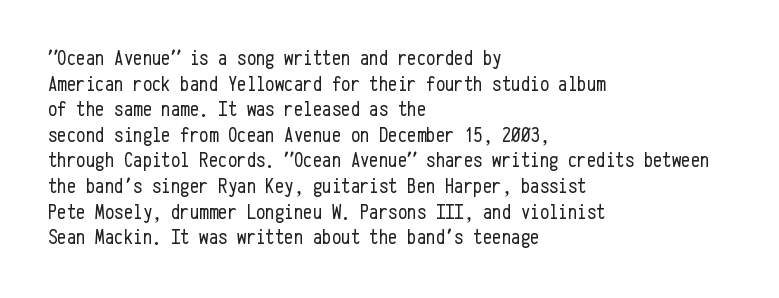
{"italic": "no", "bold": "no", "underline": "no", "align": "left", "line_spacing_ratio": 1.22, "letter_spacing": "normal", "letter_spacing_em": 0.0, "glyph_px": 21}
